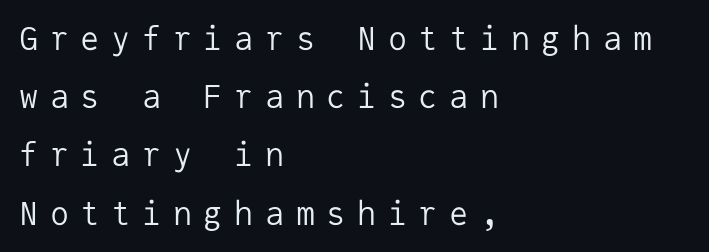
Q: Is the text bold? A: No.
Q: Is the text italic (slanted)? A: No, it is upright.
Q: Is the typeface a serif or a sans-serif typeface? A: Sans-serif.
Q: Is the text underlined? A: No.
Q: How is the paragraph aligned? A: Left-aligned.
Q: Is the spacing between letters normal or unusually wide? A: Unusually wide.
Q: Width (condensed, normal, or wide)? A: Normal.
Q: Stroke contrast? A: Low.
Q: x-height? A: Medium.
Q: Monospaced? A: Yes.
